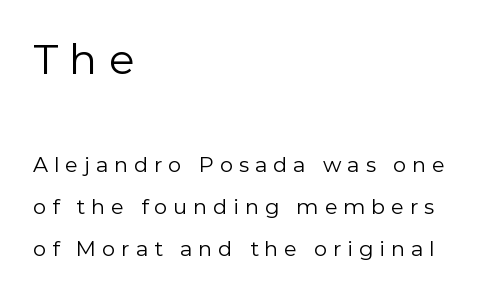
Underline: absent. The strokes carry an ordinary text weight at most. The emphasis by scale lands on block number one, above. The line-height multiplier appears high, well above default. The letters stand upright; this is a roman face. This rendering widens character spacing well past its baseline value.
